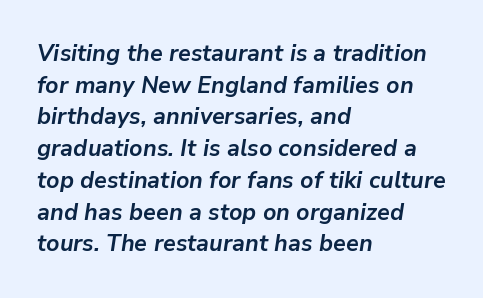
{"italic": "yes", "lean": "right", "slant_degrees": 9, "bold": "yes", "underline": "no", "align": "left", "line_spacing": "normal", "line_spacing_ratio": 1.38, "letter_spacing": "normal", "letter_spacing_em": 0.0, "glyph_px": 23}
